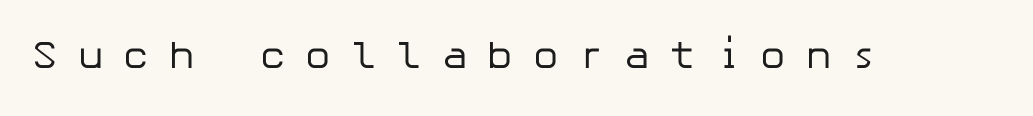
Characters remain perfectly vertical along every line. Is the stroke heavy? The answer is a plain regular-or-lighter. Check the space under the baseline: it is left empty. Caption: expanded tracking, letters set apart. Unlike a traditional serif, this face leaves its strokes unadorned.
